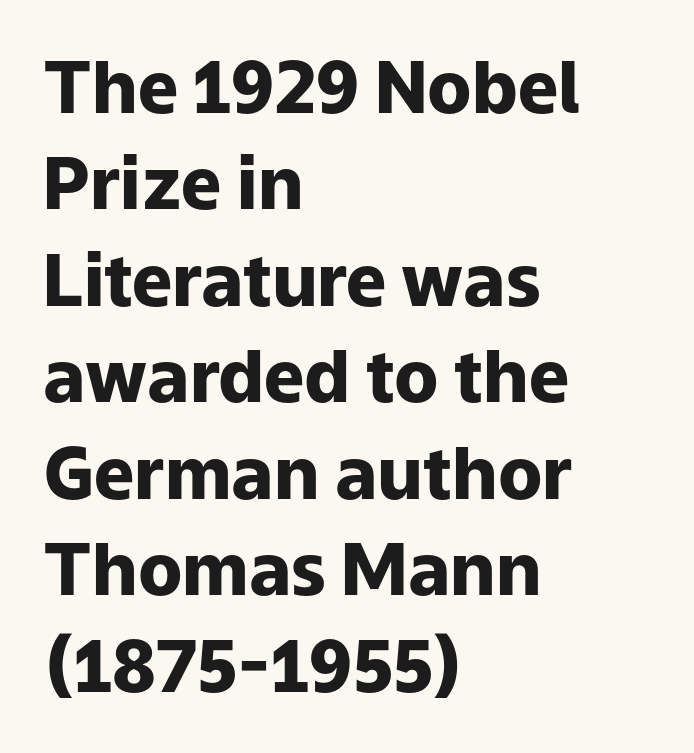
Regarding leading, the lines here are spaced in the standard way. Decoration check: the copy has no underline. Look at the stroke-to-counter ratio: heavy, a bold. Default kerning and tracking; the words read as compact shapes. Each letter's strokes conclude bluntly, with no projecting serifs. The lettering holds an erect, upright posture throughout.
